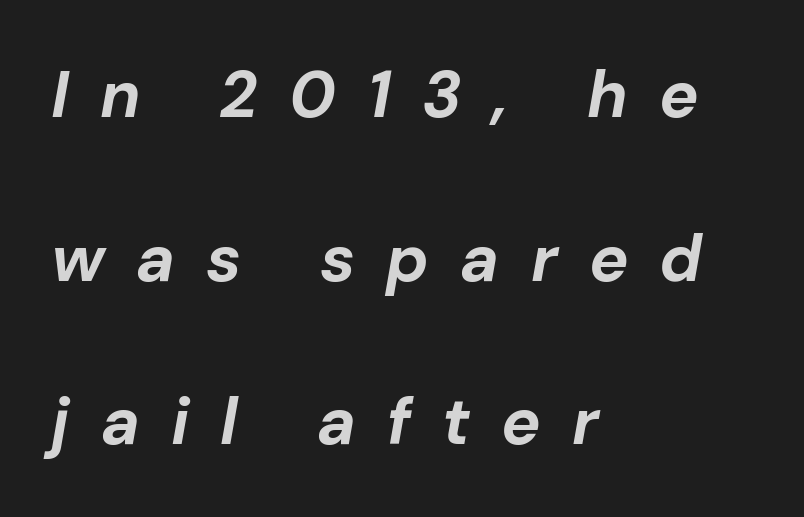
Q: Is the text bold? A: Yes.
Q: Is the text italic (slanted)? A: Yes, it leans right by about 10 degrees.
Q: Is the text underlined? A: No.
Q: How is the paragraph aligned? A: Left-aligned.
Q: Is the spacing between letters normal or unusually wide? A: Unusually wide.
Q: Is the spacing between lines tight, normal or loose? A: Loose.
Q: Width (condensed, normal, or wide)? A: Normal.
Q: Stroke contrast? A: Low.
Q: x-height? A: Medium.
Q: Monospaced? A: No.
